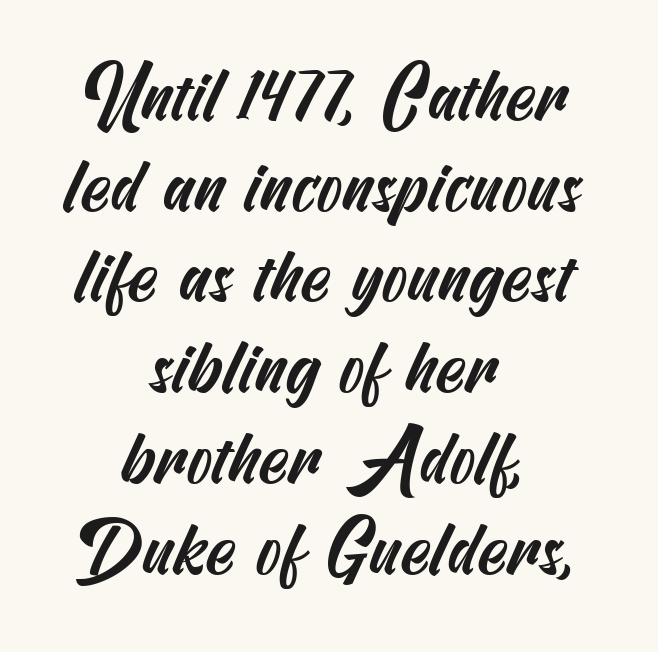
Q: Is the typeface a serif or a sans-serif typeface? A: Sans-serif.
Q: Is the text underlined? A: No.
Q: How is the paragraph aligned? A: Centered.
Q: Is the spacing between letters normal or unusually wide? A: Normal.
Q: Width (condensed, normal, or wide)? A: Condensed.
Q: Stroke contrast? A: Medium.
Q: x-height? A: Small.
